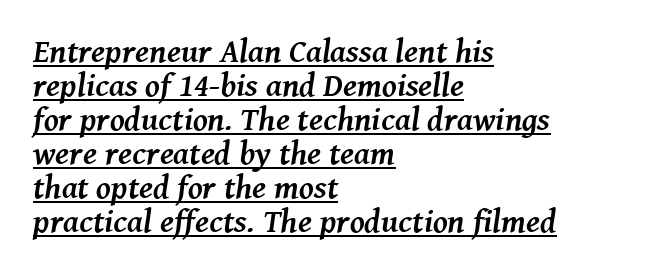
The image shows 33 px semibold serif type, italic (leaning right); set left-aligned, tight line spacing (1.03x), normal letter spacing, underlined; medium stroke contrast and a medium x-height.
